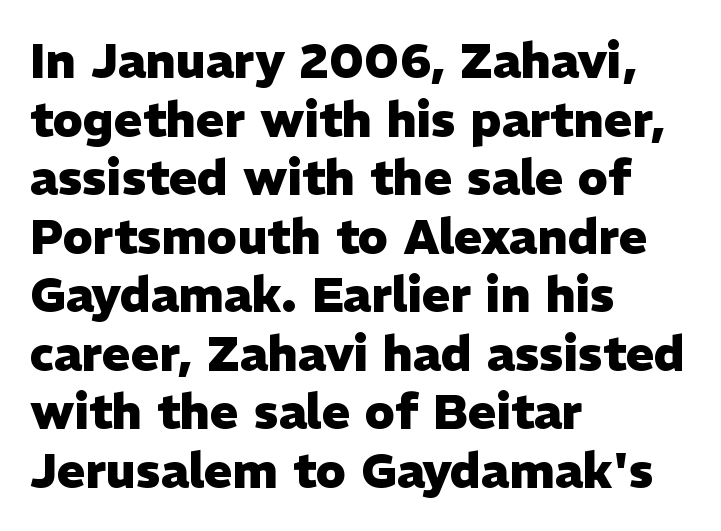
Does the copy run flush right? No — it runs flush left. Are there feet on the stems? There aren't — it's a sans. Caption: bold face, heavy strokes. These lines were composed using upright roman letters.
